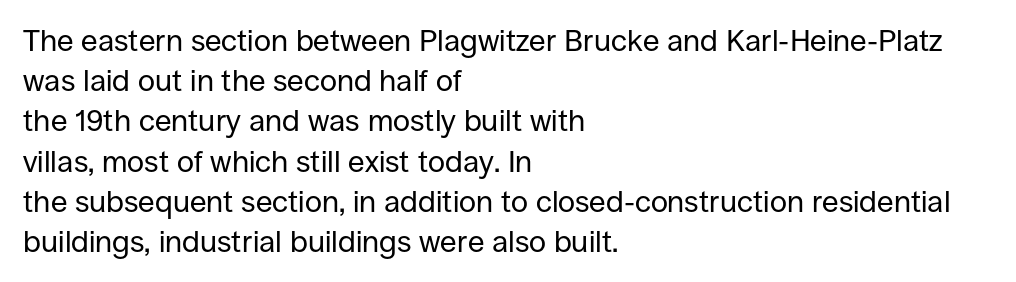
{"serif": "no", "italic": "no", "bold": "no", "weight": "regular", "width": "normal", "stroke_contrast": "low", "x_height": "large", "monospaced": "no", "underline": "no", "align": "left", "line_spacing": "normal", "line_spacing_ratio": 1.34, "letter_spacing": "normal", "letter_spacing_em": 0.0, "glyph_px": 30}
